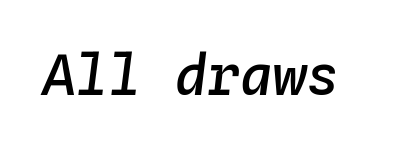
The image shows 55 px semibold type, italic (leaning right), monospaced; set normal letter spacing, not underlined; low stroke contrast and a medium x-height.
